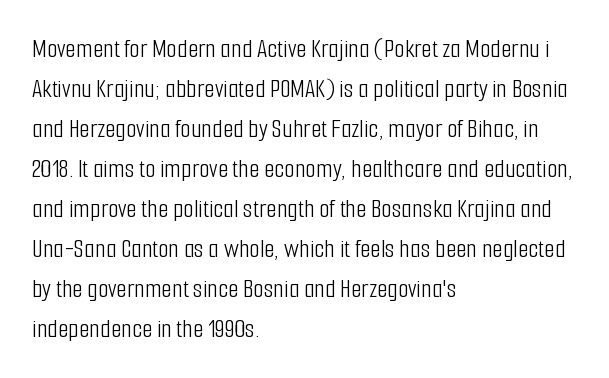
Italic: no, the glyphs are upright roman. Observe the ordinary spacing: letters are neighbours, not strangers. Line spacing here is normal. The zone under the glyphs is completely vacant. These lines stack with their left ends in a neat column.
